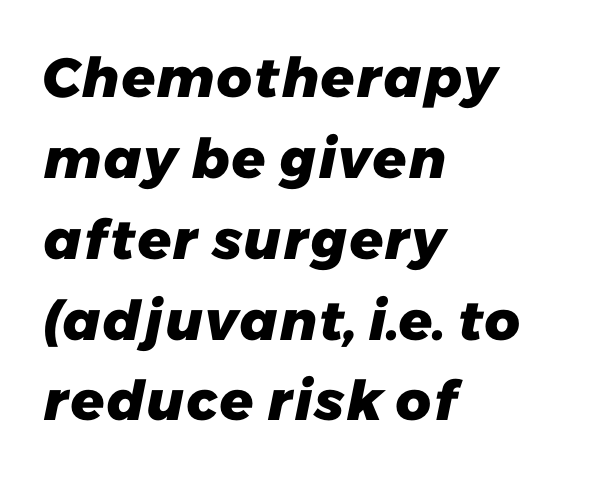
The image shows 55 px heavy sans-serif type; set left-aligned, normal line spacing (1.47x), normal letter spacing, not underlined; low stroke contrast and a medium x-height.
